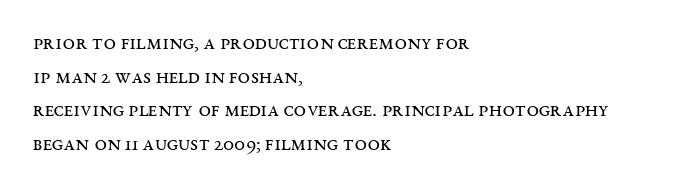
Unbolded letterforms with no extra heft. The letterforms sit shoulder to shoulder at normal distance. Line spacing here is normal. Glance below the letters and you will spot only blank space. Visually the block forms a straight wall on the left and a jagged coastline on the right.
